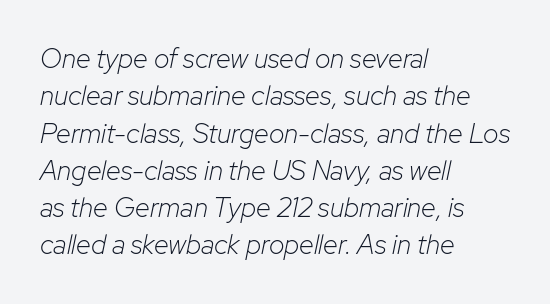
{"italic": "yes", "lean": "right", "slant_degrees": 12, "bold": "no", "underline": "no", "align": "left", "line_spacing": "normal", "line_spacing_ratio": 1.38, "letter_spacing": "normal", "letter_spacing_em": 0.0, "glyph_px": 27}
